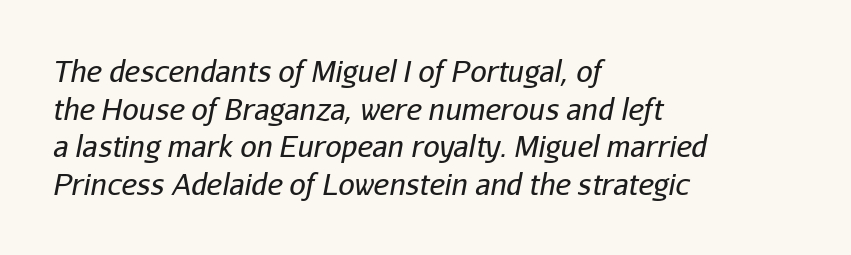
Q: Is the text bold? A: No.
Q: Is the text italic (slanted)? A: Yes, it leans right by about 11 degrees.
Q: Is the text underlined? A: No.
Q: How is the paragraph aligned? A: Left-aligned.
Q: Is the spacing between letters normal or unusually wide? A: Normal.
Q: Is the spacing between lines tight, normal or loose? A: Normal.
Q: Width (condensed, normal, or wide)? A: Normal.
Q: Stroke contrast? A: Low.
Q: x-height? A: Medium.
Q: Monospaced? A: No.
